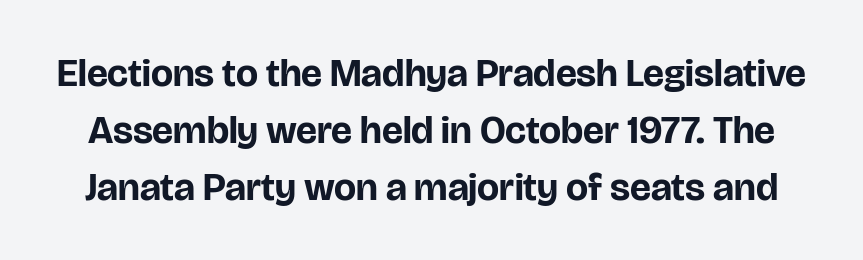
Q: Is the text bold? A: Yes.
Q: Is the text italic (slanted)? A: No, it is upright.
Q: Is the typeface a serif or a sans-serif typeface? A: Sans-serif.
Q: Is the text underlined? A: No.
Q: Is the spacing between letters normal or unusually wide? A: Normal.
Q: Is the spacing between lines tight, normal or loose? A: Normal.
Q: Width (condensed, normal, or wide)? A: Normal.
Q: Stroke contrast? A: Low.
Q: x-height? A: Large.
Q: Monospaced? A: No.
